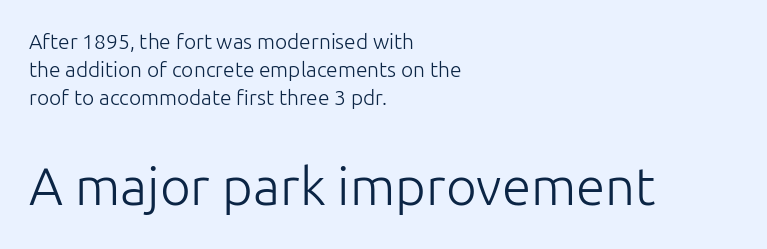
The image shows 53 px light sans-serif type, upright; set left-aligned, normal line spacing (1.33x), normal letter spacing, not underlined; the second (bottom) block is 2.52x larger; low stroke contrast and a medium x-height.
